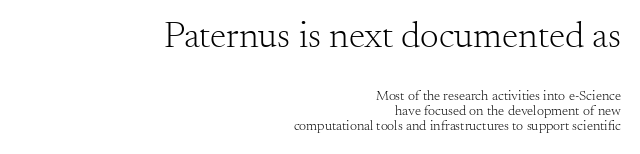
Q: Is the text bold? A: No.
Q: Is the text italic (slanted)? A: No, it is upright.
Q: Is the typeface a serif or a sans-serif typeface? A: Serif.
Q: Is the text underlined? A: No.
Q: How is the paragraph aligned? A: Right-aligned.
Q: Is the spacing between letters normal or unusually wide? A: Normal.
Q: Is the spacing between lines tight, normal or loose? A: Tight.
Q: Which block of text is set in a larger size, the first (top) or the second (bottom)? A: The first (top) one.
Q: Width (condensed, normal, or wide)? A: Normal.
Q: Stroke contrast? A: Medium.
Q: x-height? A: Small.
Q: Monospaced? A: No.
